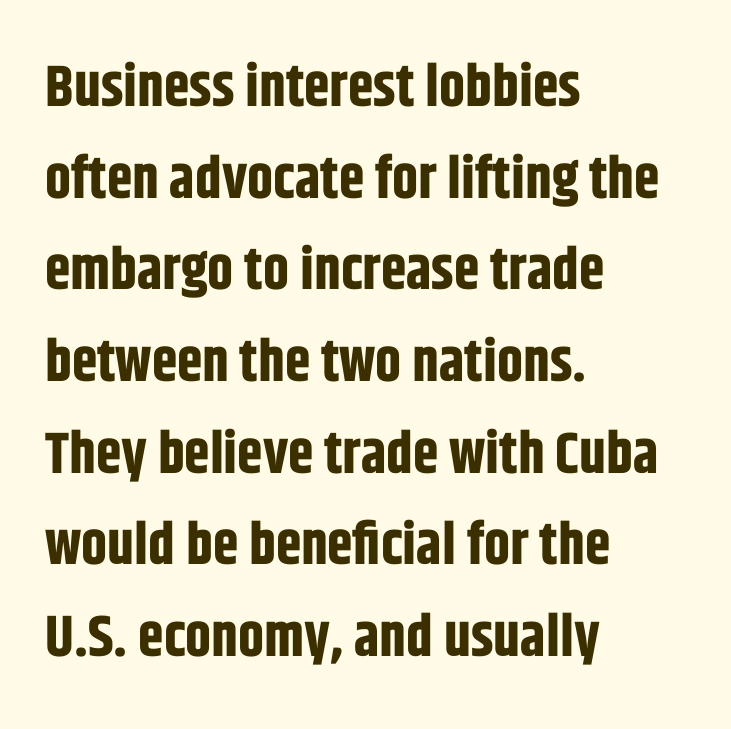
Q: Is the text bold? A: Yes.
Q: Is the text italic (slanted)? A: No, it is upright.
Q: Is the typeface a serif or a sans-serif typeface? A: Sans-serif.
Q: Is the text underlined? A: No.
Q: How is the paragraph aligned? A: Left-aligned.
Q: Is the spacing between letters normal or unusually wide? A: Normal.
Q: Is the spacing between lines tight, normal or loose? A: Normal.
Q: Width (condensed, normal, or wide)? A: Condensed.
Q: Stroke contrast? A: Low.
Q: x-height? A: Large.
Q: Monospaced? A: No.
